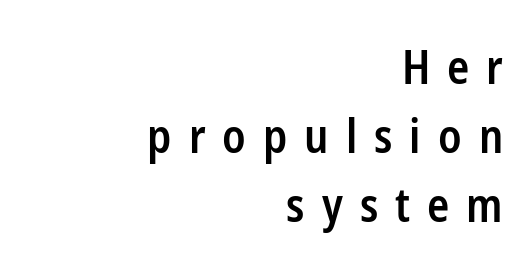
Q: Is the text bold? A: Semi-bold.
Q: Is the text italic (slanted)? A: No, it is upright.
Q: Is the typeface a serif or a sans-serif typeface? A: Sans-serif.
Q: Is the text underlined? A: No.
Q: How is the paragraph aligned? A: Right-aligned.
Q: Is the spacing between letters normal or unusually wide? A: Unusually wide.
Q: Is the spacing between lines tight, normal or loose? A: Normal.
Q: Width (condensed, normal, or wide)? A: Condensed.
Q: Stroke contrast? A: Low.
Q: x-height? A: Medium.
Q: Monospaced? A: No.
